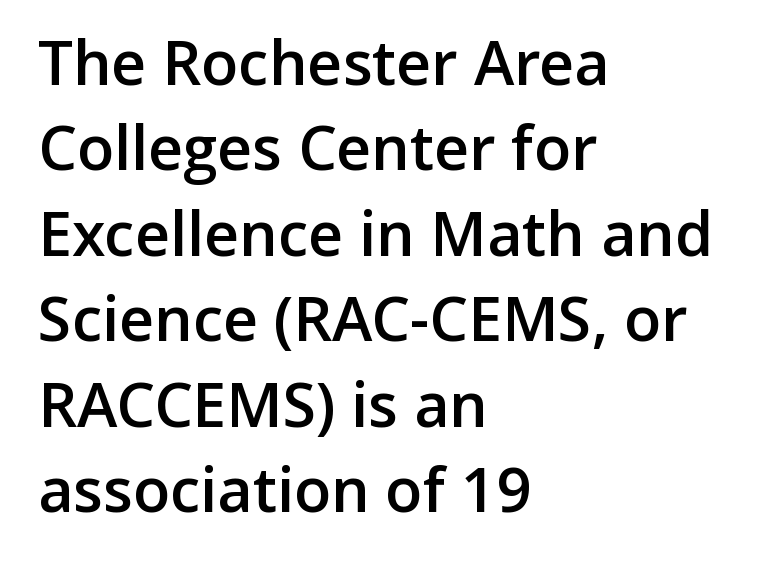
Stroke terminals: plain, sans-serif. Layout note: lines flush left. Each letter keeps its own natural width here, so spacing adapts to shape. Nobody drew a line under any word here. Vertical spacing — default.
